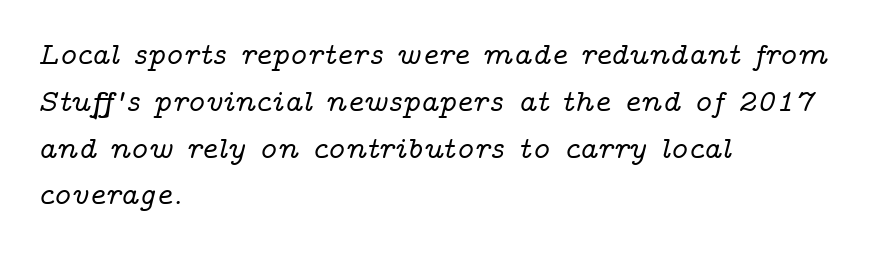
The image shows 31 px wide serif type, italic (leaning right); set left-aligned, normal line spacing (1.51x), normal letter spacing, not underlined; low stroke contrast and a medium x-height.
